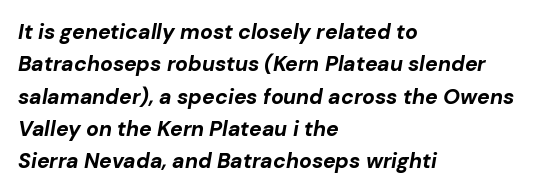
The image shows 21 px bold type, italic (leaning right); set left-aligned, normal line spacing (1.54x), normal letter spacing, not underlined.
